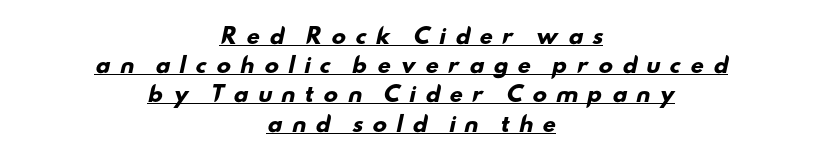
Students, observe the line beneath the letters — that is underlining. Letter spacing: wide. The rows are spaced the way most documents space them. Reading down the block, each line starts at a different indent, mirrored at its end. Plenty of ink on the page — the face is bold.
